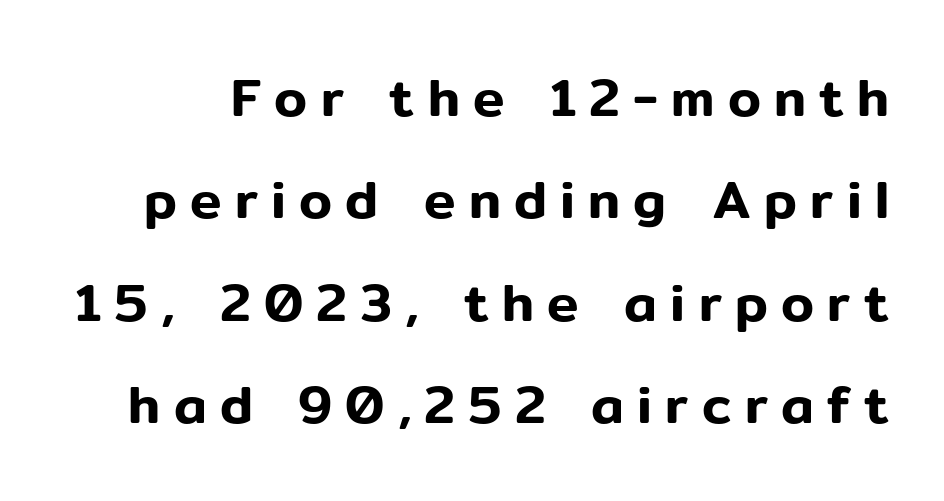
Look at the tracking — it's clearly loosened, letters drifting apart. The glyphs are unaccompanied by any horizontal stroke below them. Widely set lines give the paragraph a tall, airy silhouette. Check where the strokes stop: nothing finishes them off — pure sans.
